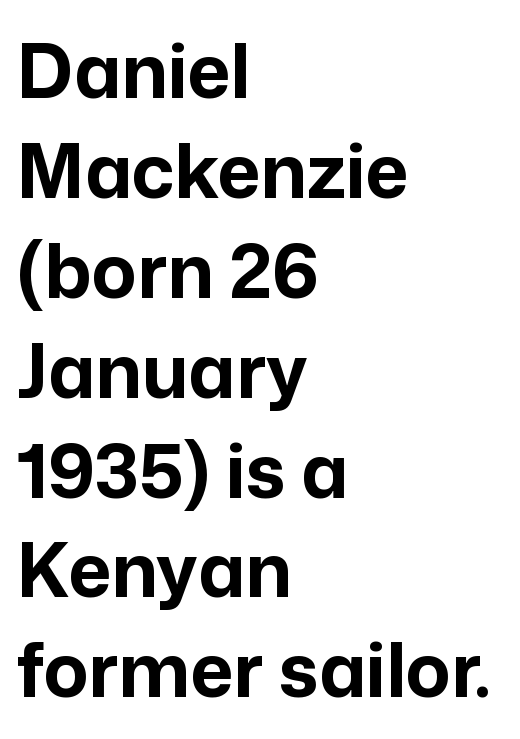
{"serif": "no", "italic": "no", "bold": "yes", "weight": "bold", "width": "normal", "stroke_contrast": "low", "x_height": "medium", "monospaced": "no", "underline": "no", "align": "left", "line_spacing": "normal", "line_spacing_ratio": 1.35, "letter_spacing": "normal", "letter_spacing_em": 0.0, "glyph_px": 74}
